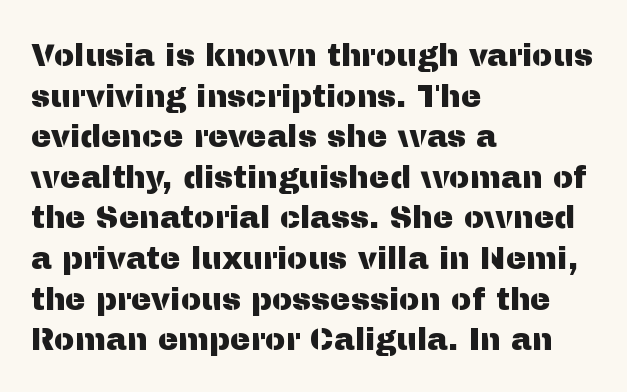
This rendering features lettering with no underline. Tall strokes in this sample are plumb rather than angled. The letters sit at their default tracking, neither squeezed nor spread. Left-aligned paragraph, ragged on the right. Here the designer chose a conventional face with non-uniform glyph widths. Nope, no serifs anywhere on these letters.
